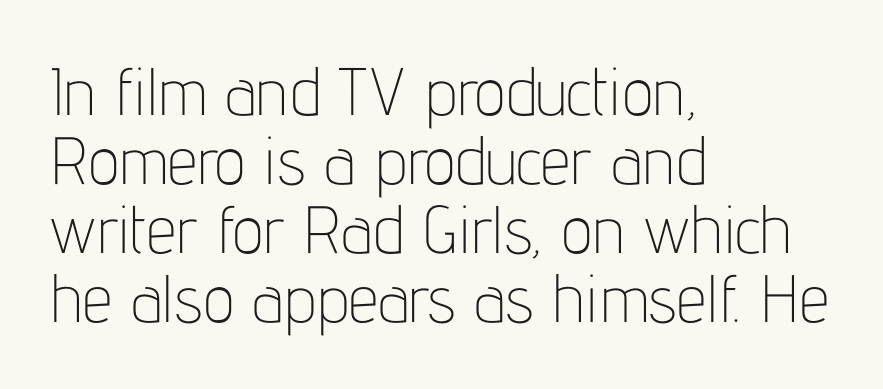
Q: Is the text bold? A: No.
Q: Is the text italic (slanted)? A: No, it is upright.
Q: Is the typeface a serif or a sans-serif typeface? A: Sans-serif.
Q: Is the text underlined? A: No.
Q: How is the paragraph aligned? A: Left-aligned.
Q: Is the spacing between letters normal or unusually wide? A: Normal.
Q: Is the spacing between lines tight, normal or loose? A: Tight.
Q: Width (condensed, normal, or wide)? A: Condensed.
Q: Stroke contrast? A: Low.
Q: x-height? A: Medium.
Q: Monospaced? A: No.
